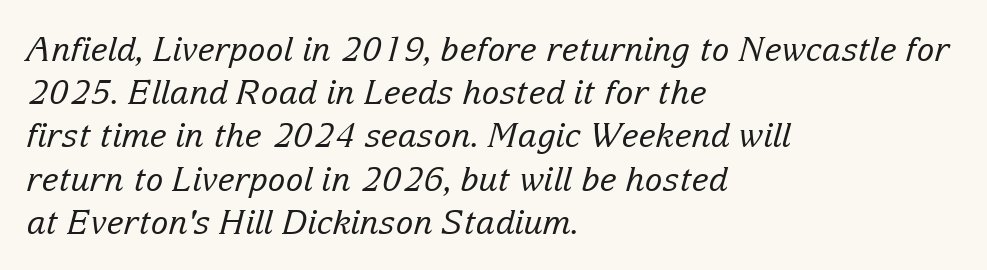
{"serif": "yes", "italic": "yes", "lean": "right", "slant_degrees": 15, "bold": "no", "weight": "regular", "width": "normal", "stroke_contrast": "low", "x_height": "medium", "monospaced": "no", "underline": "no", "align": "left", "line_spacing": "normal", "line_spacing_ratio": 1.31, "letter_spacing": "normal", "letter_spacing_em": 0.0, "glyph_px": 33}
